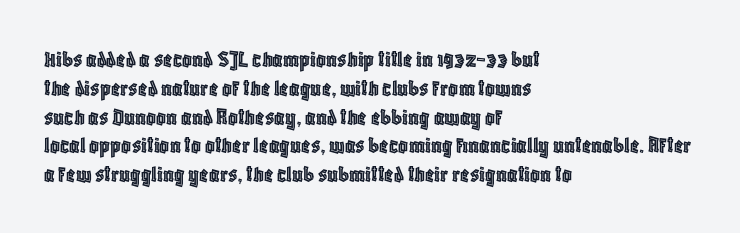
Q: Is the text italic (slanted)? A: No, it is upright.
Q: Is the text underlined? A: No.
Q: How is the paragraph aligned? A: Left-aligned.
Q: Is the spacing between letters normal or unusually wide? A: Normal.
